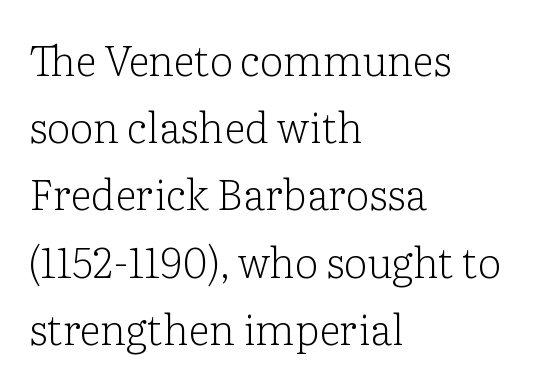
The image shows 42 px light serif type, upright; set left-aligned, normal line spacing (1.6x), normal letter spacing, not underlined; low stroke contrast and a medium x-height.
